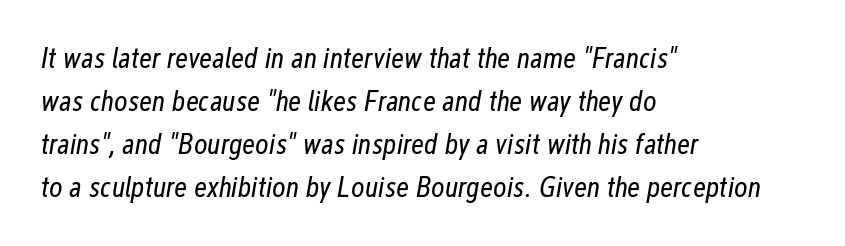
The image shows 29 px regular-weight, condensed type, italic (leaning right); set left-aligned, normal line spacing (1.48x), normal letter spacing, not underlined; low stroke contrast and a medium x-height.
